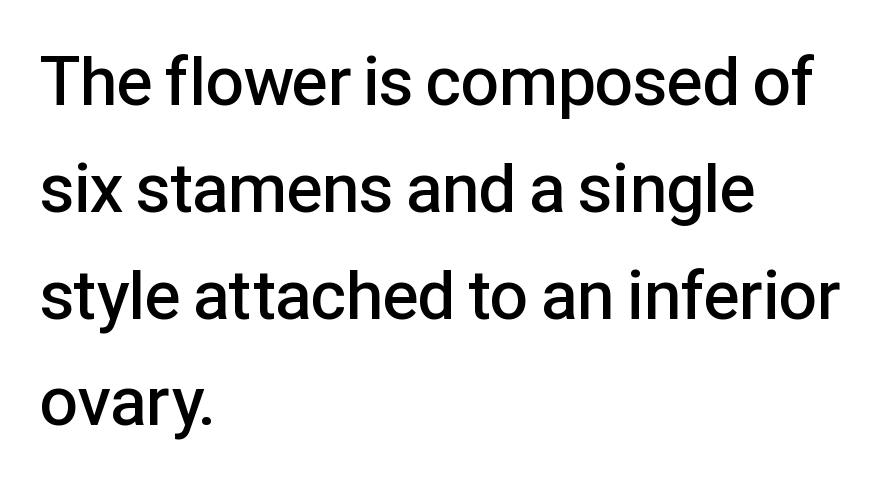
Character widths vary here, with narrow letters taking less room than wide ones. Spacing between characters is what you'd get straight out of the box. Honestly, there is no underline to notice here at all. Check where the strokes stop: nothing finishes them off — pure sans. Line beginnings align vertically; line endings do not. Strokes here are thickened, but only to semibold level.
